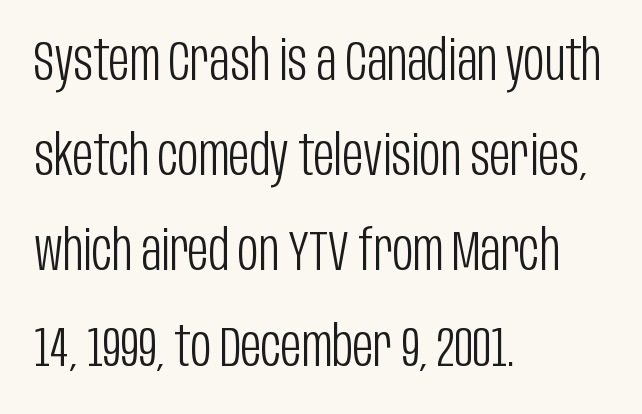
Q: Is the text bold? A: No.
Q: Is the text italic (slanted)? A: No, it is upright.
Q: Is the typeface a serif or a sans-serif typeface? A: Sans-serif.
Q: Is the text underlined? A: No.
Q: How is the paragraph aligned? A: Left-aligned.
Q: Is the spacing between letters normal or unusually wide? A: Normal.
Q: Is the spacing between lines tight, normal or loose? A: Normal.
Q: Width (condensed, normal, or wide)? A: Condensed.
Q: Stroke contrast? A: Low.
Q: x-height? A: Large.
Q: Monospaced? A: No.
